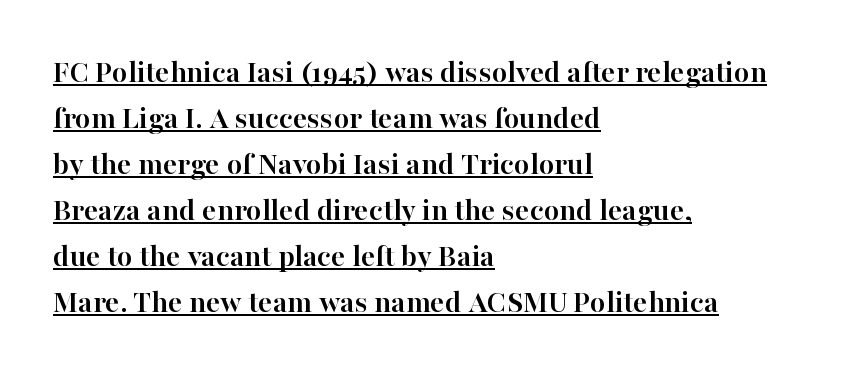
{"serif": "yes", "italic": "no", "bold": "yes", "weight": "semibold", "width": "normal", "stroke_contrast": "high", "x_height": "medium", "monospaced": "no", "underline": "yes", "align": "left", "line_spacing": "normal", "line_spacing_ratio": 1.44, "letter_spacing": "normal", "letter_spacing_em": 0.0, "glyph_px": 32}
